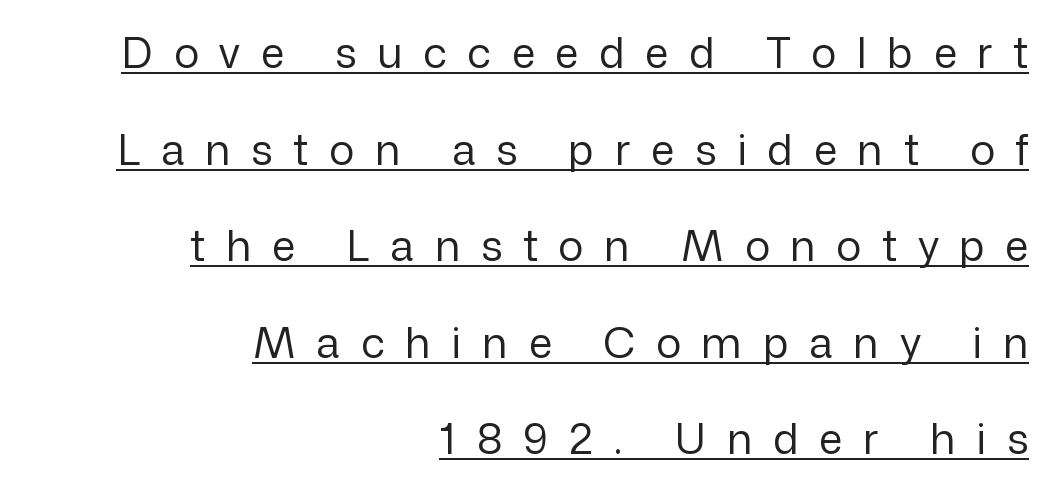
The image shows 42 px regular-weight sans-serif type, upright; set right-aligned, loose line spacing (2.3x), unusually wide letter spacing (+0.5 em), underlined; low stroke contrast and a medium x-height.
